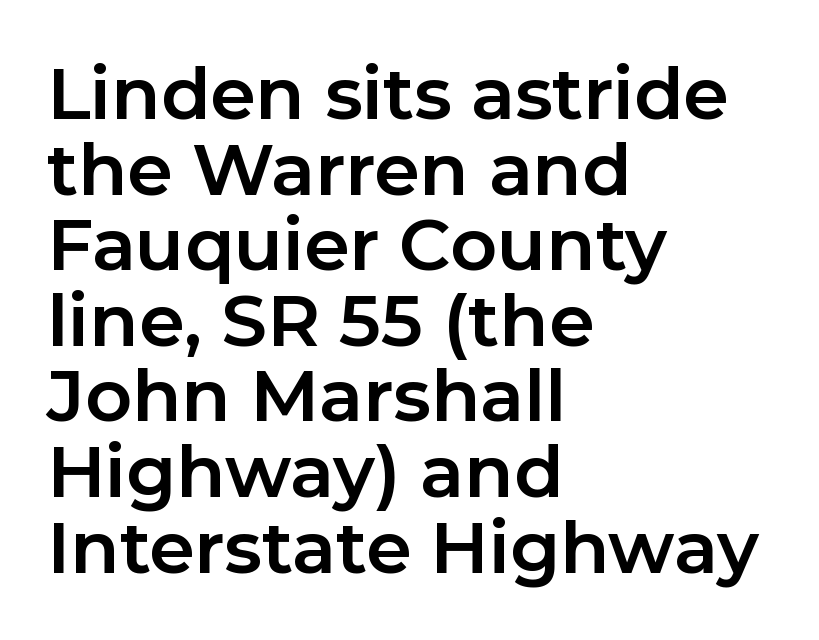
The image shows 72 px bold sans-serif type, upright; set left-aligned, tight line spacing (1.05x), normal letter spacing, not underlined; low stroke contrast and a medium x-height.
